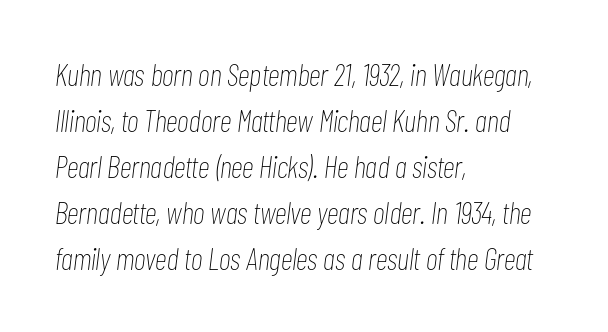
One-word summary of the alignment: left. Baseline-to-baseline distance is the conventional proportion of letter height. The string is rendered with underlining switched off. Here the designer chose a conventional face with non-uniform glyph widths. The specimen reads as italic at a glance. On a weight scale, this lands at 450 or below.
